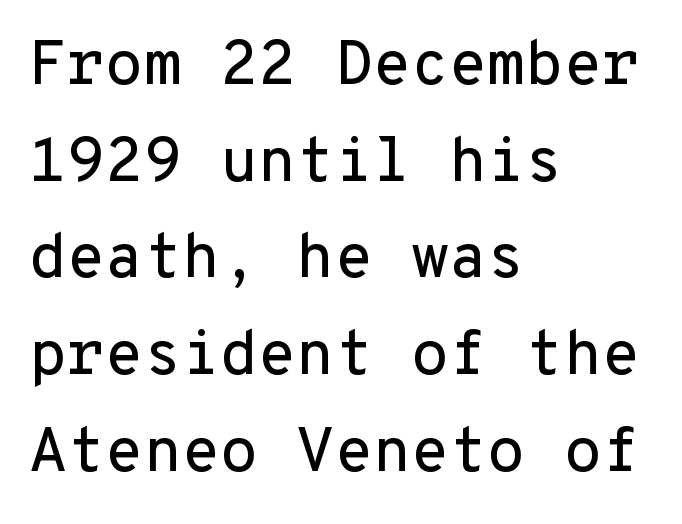
{"serif": "no", "italic": "no", "width": "normal", "stroke_contrast": "low", "x_height": "medium", "monospaced": "yes", "underline": "no", "align": "left", "line_spacing": "normal", "line_spacing_ratio": 1.56, "letter_spacing": "normal", "letter_spacing_em": 0.0, "glyph_px": 62}
